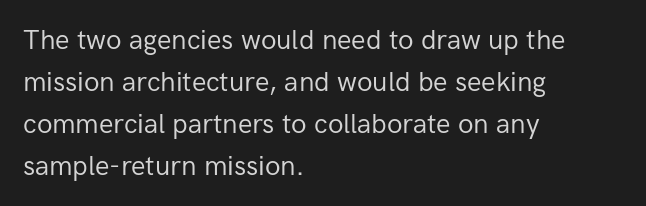
{"italic": "no", "bold": "no", "underline": "no", "align": "left", "line_spacing": "normal", "line_spacing_ratio": 1.56, "letter_spacing": "normal", "letter_spacing_em": 0.0, "glyph_px": 27}
